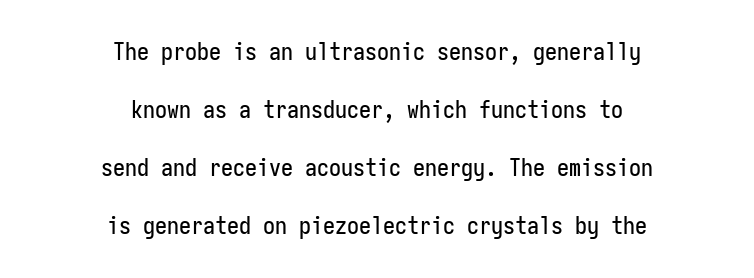
The image shows 24 px text type, upright; set centered, loose line spacing (2.42x), normal letter spacing, not underlined.
